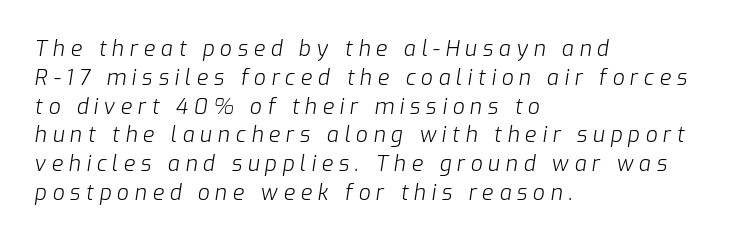
Successive baselines arrive at the customary interval. Underline: absent. The text carries the slant typical of an italic or oblique font. The lines in this sample share a left origin and differ only in where they stop. Weight: regular or lighter. Caption: expanded tracking, letters set apart.
